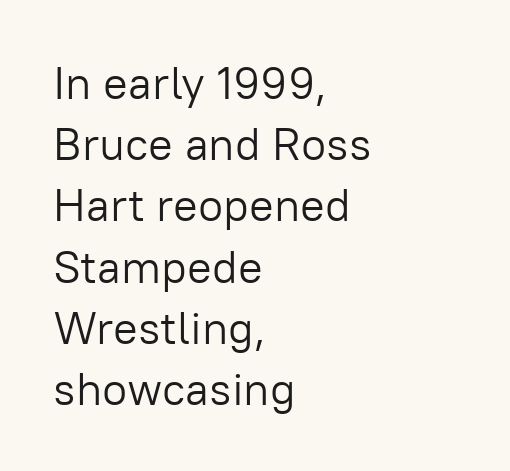
The type family on display is of the sans-serif kind. The weight tops out at a normal text grade. The strip under each line holds only bare page. Each new line begins a customary step beneath the previous one. These lines stack with their left ends in a neat column.
